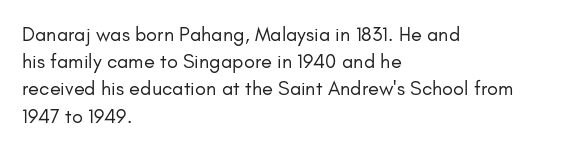
The text block is weighted toward the left margin, trailing off unevenly rightward. Summary of vertical rhythm: regular, with standard interline spacing. Spacing between characters is what you'd get straight out of the box. The letterforms sit at book weight or below.
